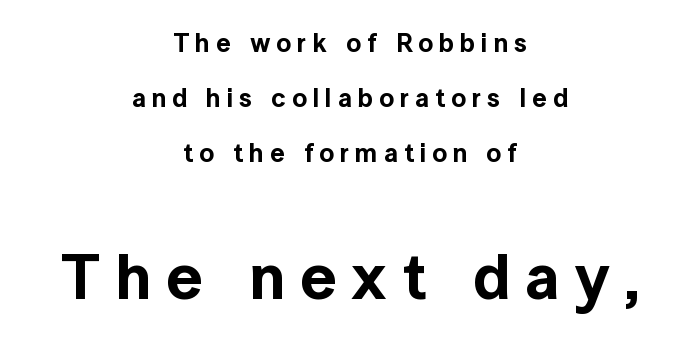
{"serif": "no", "italic": "no", "width": "normal", "x_height": "medium", "monospaced": "no", "underline": "no", "align": "center", "line_spacing": "loose", "line_spacing_ratio": 2.11, "letter_spacing": "wide", "letter_spacing_em": 0.23, "larger_block": "second", "size_ratio": 2.46, "glyph_px": 64}
